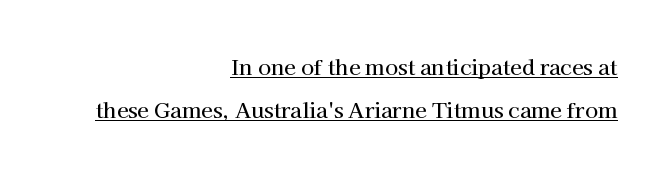
{"italic": "no", "underline": "yes", "align": "right", "line_spacing": "loose", "line_spacing_ratio": 2.06, "letter_spacing": "normal", "letter_spacing_em": 0.0, "glyph_px": 21}
